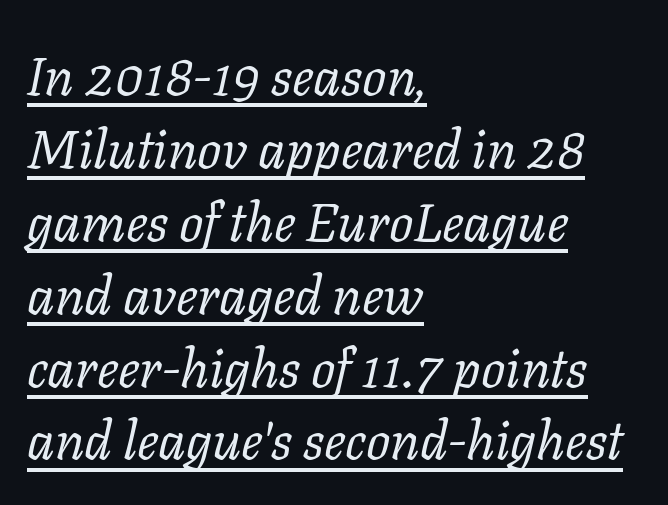
The image shows 54 px regular-weight serif type, italic (leaning right); set left-aligned, normal line spacing (1.35x), normal letter spacing, underlined; low stroke contrast and a medium x-height.
